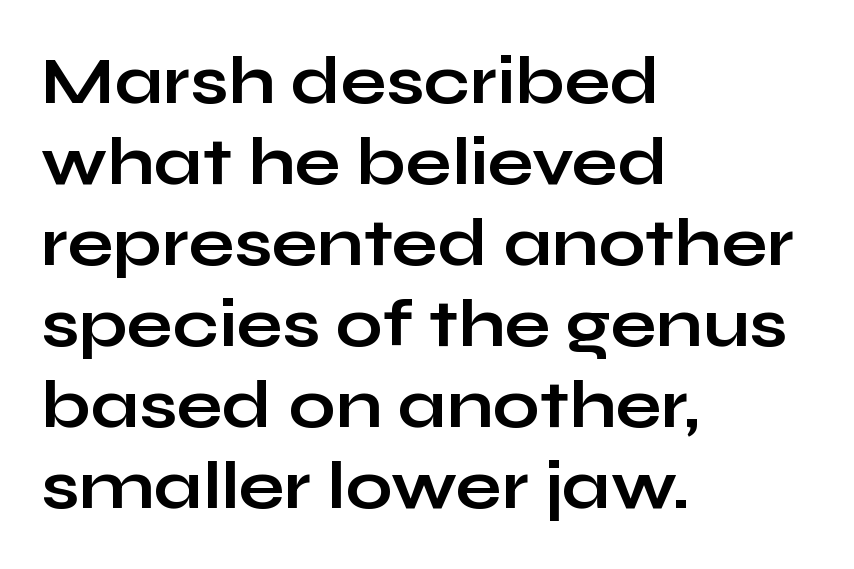
Q: Is the text bold? A: Yes.
Q: Is the text italic (slanted)? A: No, it is upright.
Q: Is the typeface a serif or a sans-serif typeface? A: Sans-serif.
Q: Is the text underlined? A: No.
Q: How is the paragraph aligned? A: Left-aligned.
Q: Is the spacing between letters normal or unusually wide? A: Normal.
Q: Width (condensed, normal, or wide)? A: Wide.
Q: Stroke contrast? A: Low.
Q: x-height? A: Medium.
Q: Monospaced? A: No.
